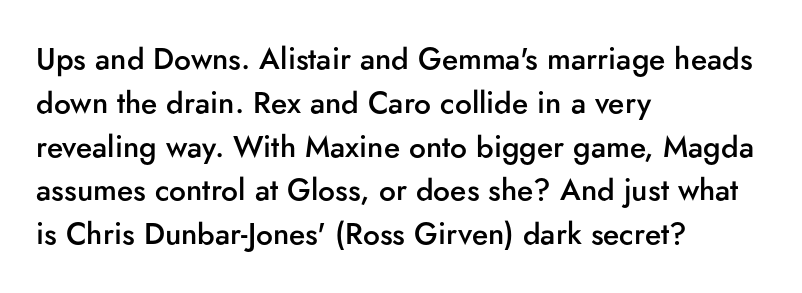
{"serif": "no", "italic": "no", "bold": "semi", "weight": "semibold", "width": "normal", "stroke_contrast": "low", "x_height": "small", "monospaced": "no", "underline": "no", "align": "left", "line_spacing": "normal", "line_spacing_ratio": 1.46, "letter_spacing": "normal", "letter_spacing_em": 0.0, "glyph_px": 30}
